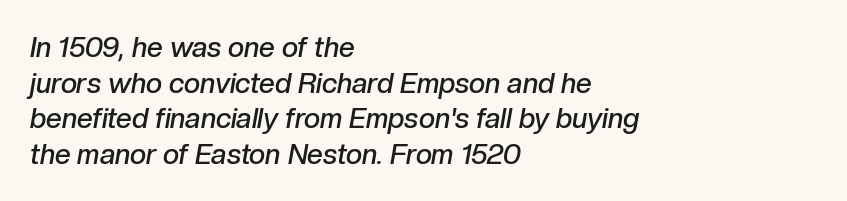
{"italic": "yes", "lean": "right", "slant_degrees": 10, "bold": "semi", "weight": "semibold", "width": "normal", "stroke_contrast": "low", "x_height": "medium", "monospaced": "no", "underline": "no", "align": "left", "line_spacing": "normal", "line_spacing_ratio": 1.27, "letter_spacing": "normal", "letter_spacing_em": 0.0, "glyph_px": 28}
